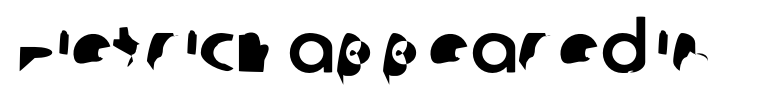
Q: Is the typeface a serif or a sans-serif typeface? A: Sans-serif.
Q: Is the text underlined? A: No.
Q: Is the spacing between letters normal or unusually wide? A: Normal.
Q: Width (condensed, normal, or wide)? A: Normal.
Q: Stroke contrast? A: Low.
Q: x-height? A: Large.
Q: Monospaced? A: No.
